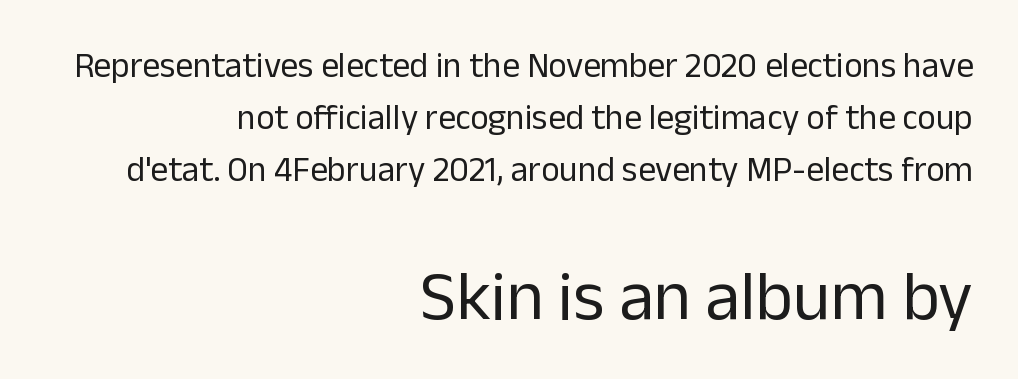
Letter spacing: default. Vertical stems look standard width or narrower in stroke. This sample keeps an unexceptional amount of space between lines. Small over large — that's the arrangement of the two blocks here. Posture: straight, roman, zero tilt. Character widths vary here, with narrow letters taking less room than wide ones.
